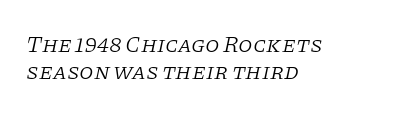
Words float on clear page, feet unadorned. The line texture is even and compact thanks to regular tracking. A quiet, ordinary-to-light weight characterises the typeface. Typeset ragged right — the left edge is the straight one. The axis of the letterforms is tilted away from vertical.
